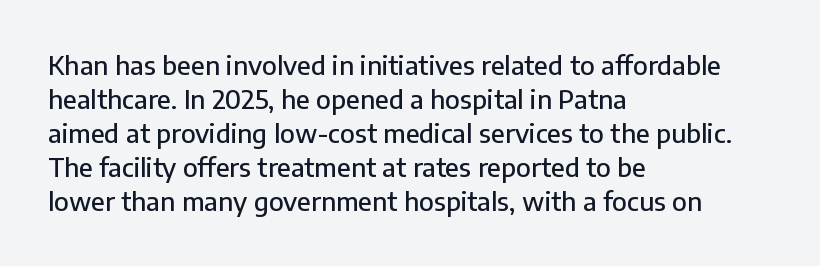
The image shows 26 px text type, upright; set left-aligned, normal line spacing (1.31x), normal letter spacing, not underlined.
